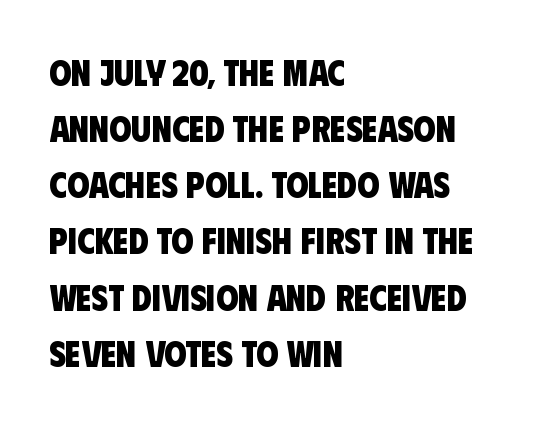
The image shows 36 px heavy, condensed sans-serif type; set left-aligned, normal line spacing (1.56x), normal letter spacing, not underlined; low stroke contrast and a large x-height.
